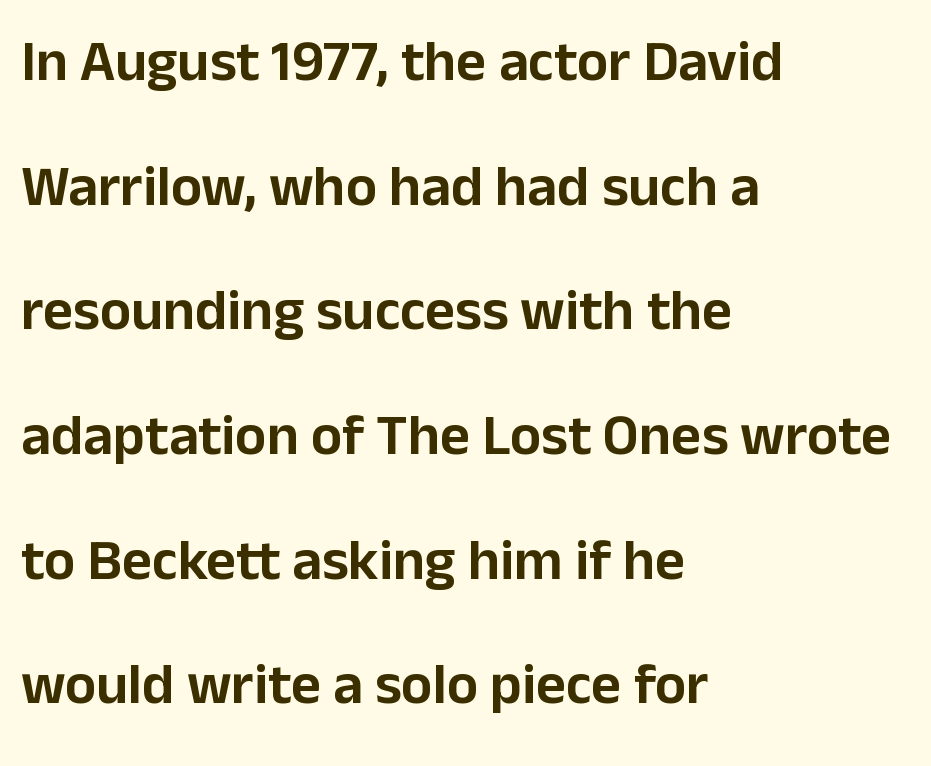
{"serif": "no", "italic": "no", "width": "normal", "stroke_contrast": "low", "x_height": "medium", "monospaced": "no", "underline": "no", "align": "left", "line_spacing": "loose", "line_spacing_ratio": 2.15, "letter_spacing": "normal", "letter_spacing_em": 0.0, "glyph_px": 58}
